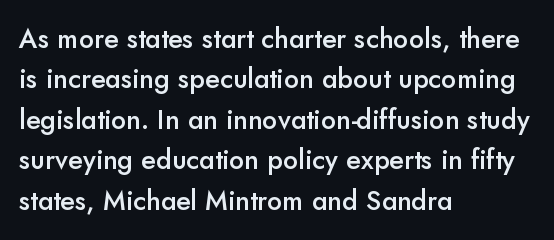
The image shows 27 px text type, upright; set left-aligned, normal line spacing (1.5x), normal letter spacing, not underlined.
